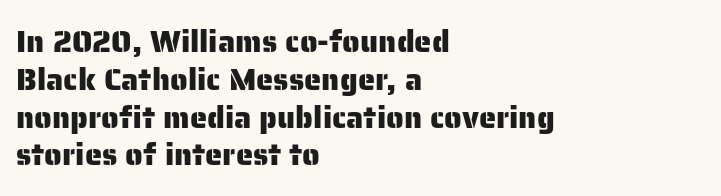
Q: Is the text italic (slanted)? A: No, it is upright.
Q: Is the typeface a serif or a sans-serif typeface? A: Sans-serif.
Q: Is the text underlined? A: No.
Q: How is the paragraph aligned? A: Left-aligned.
Q: Is the spacing between letters normal or unusually wide? A: Normal.
Q: Width (condensed, normal, or wide)? A: Normal.
Q: Stroke contrast? A: Low.
Q: x-height? A: Medium.
Q: Monospaced? A: No.
